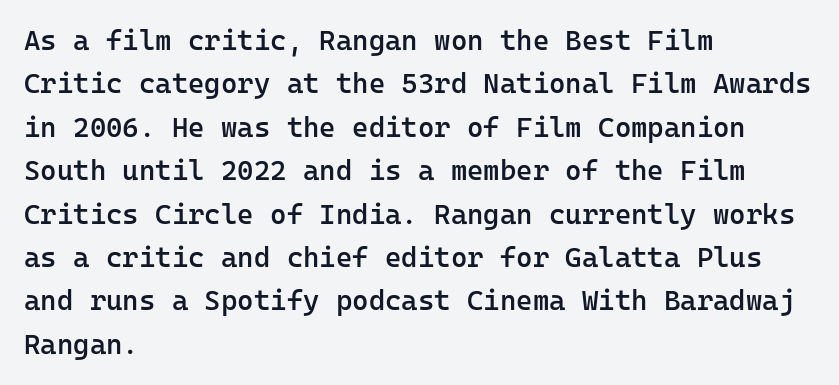
{"serif": "no", "italic": "no", "bold": "semi", "weight": "semibold", "width": "normal", "stroke_contrast": "low", "x_height": "medium", "monospaced": "yes", "underline": "no", "align": "left", "line_spacing": "normal", "line_spacing_ratio": 1.55, "letter_spacing": "normal", "letter_spacing_em": 0.0, "glyph_px": 28}
